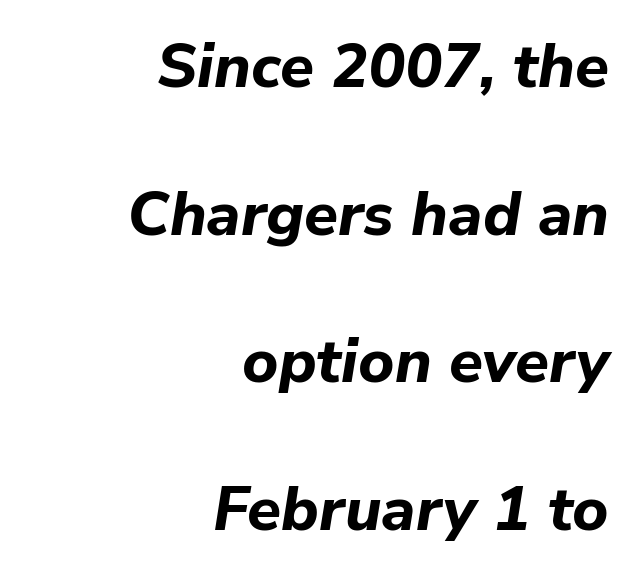
Style check: oblique. You could not count columns in this text — the font is proportionally spaced. One glance says open: line gaps are wider than usual. These lines carry a lot of weight — the face is fully bold.
